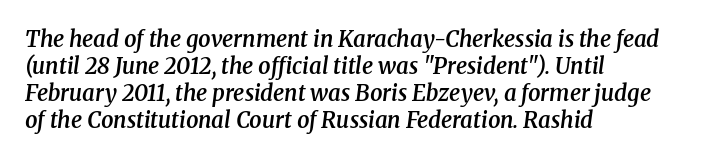
The gaps between neighbouring characters are ordinary and unremarkable. This rendering features lettering with no underline. In terms of weight, the rendering is demibold, just under bold. The text carries the slant typical of an italic or oblique font. Reading down the block, your eye returns to a fixed left position each line.
